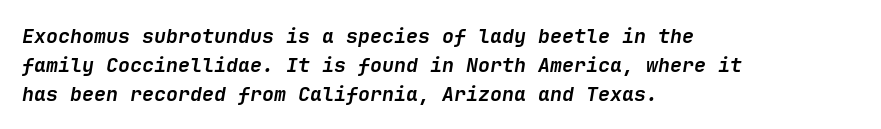
Does extra space separate the letters? No, they use regular spacing. Left-aligned paragraph, ragged on the right. The specimen omits any rule beneath the text block's lines. The specimen reads as italic at a glance. How heavy is the stroke? Heavy — this is a bold. These lines sit exactly where default settings would place them.
